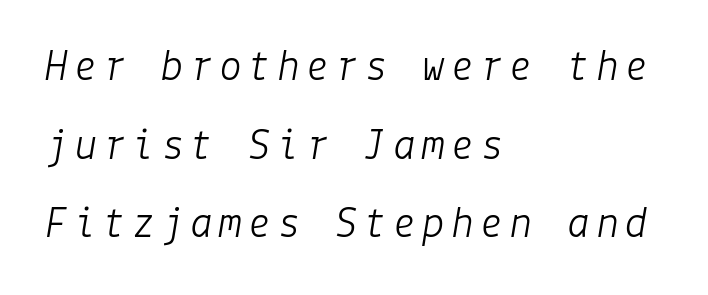
Q: Is the text bold? A: No.
Q: Is the text italic (slanted)? A: Yes, it leans right by about 9 degrees.
Q: Is the text underlined? A: No.
Q: How is the paragraph aligned? A: Left-aligned.
Q: Width (condensed, normal, or wide)? A: Normal.
Q: Stroke contrast? A: Low.
Q: x-height? A: Medium.
